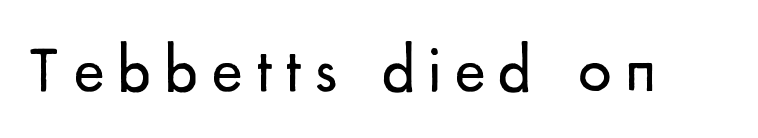
The image shows 66 px regular-weight sans-serif type, upright; set not underlined; low stroke contrast and a small x-height.
